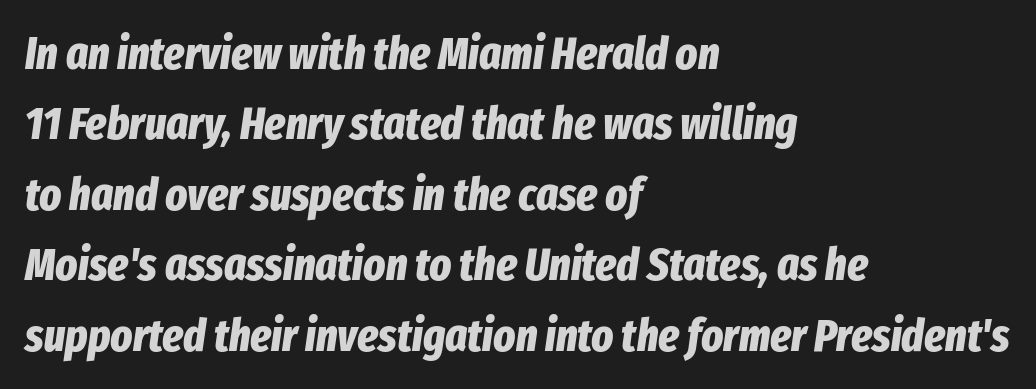
Q: Is the text bold? A: Yes.
Q: Is the text italic (slanted)? A: Yes, it leans right by about 8 degrees.
Q: Is the text underlined? A: No.
Q: How is the paragraph aligned? A: Left-aligned.
Q: Is the spacing between letters normal or unusually wide? A: Normal.
Q: Is the spacing between lines tight, normal or loose? A: Normal.
Q: Width (condensed, normal, or wide)? A: Condensed.
Q: Stroke contrast? A: Low.
Q: x-height? A: Medium.
Q: Monospaced? A: No.
